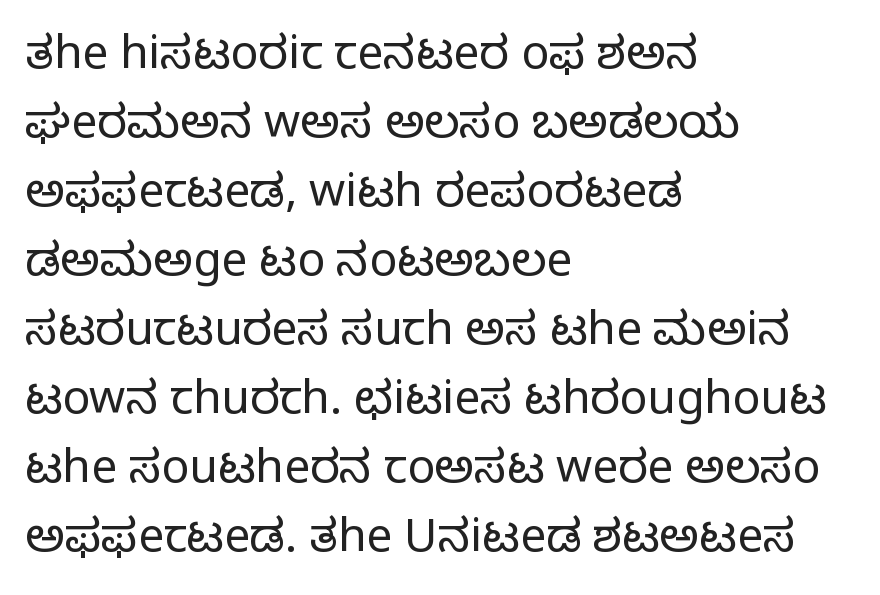
The baseline area is clear. Nothing heavy about these letters — not bold at all. Varying glyph widths throughout — classic text-font behaviour. Regarding serifs, this sample does without them.
